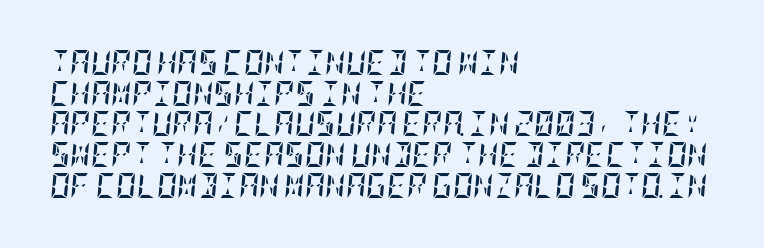
{"italic": "yes", "lean": "right", "slant_degrees": 5, "bold": "yes", "underline": "no", "align": "left", "line_spacing_ratio": 1.23, "letter_spacing": "normal", "letter_spacing_em": 0.0, "glyph_px": 25}
